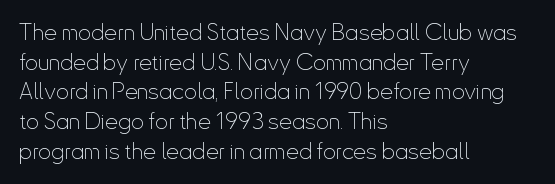
The lines sit at an ordinary, default distance from one another. The rag falls on the right side of this text block. The characters are drawn with everyday or finer stroke widths. Descender tails drop into unmarked territory.
